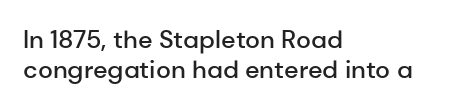
Q: Is the text bold? A: Semi-bold.
Q: Is the text italic (slanted)? A: No, it is upright.
Q: Is the text underlined? A: No.
Q: How is the paragraph aligned? A: Left-aligned.
Q: Is the spacing between letters normal or unusually wide? A: Normal.
